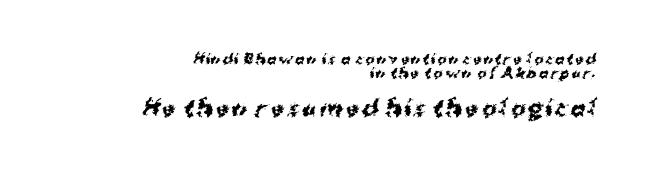
Which of the two is more prominent by size? The second, at the bottom. Casual observation: everything's shoved over to the right. Chunky letters — that's bold for sure. Students, observe: this is what under-led, compact text looks like. Type without underlining.
